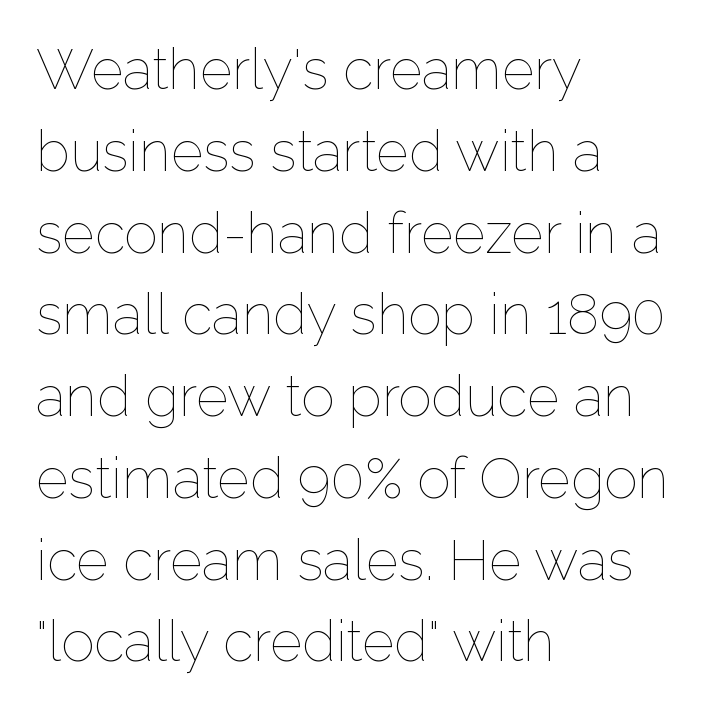
Q: Is the text bold? A: No.
Q: Is the text italic (slanted)? A: No, it is upright.
Q: Is the text underlined? A: No.
Q: How is the paragraph aligned? A: Left-aligned.
Q: Is the spacing between letters normal or unusually wide? A: Normal.
Q: Is the spacing between lines tight, normal or loose? A: Normal.
Q: Width (condensed, normal, or wide)? A: Normal.
Q: Stroke contrast? A: Low.
Q: x-height? A: Medium.
Q: Monospaced? A: No.
